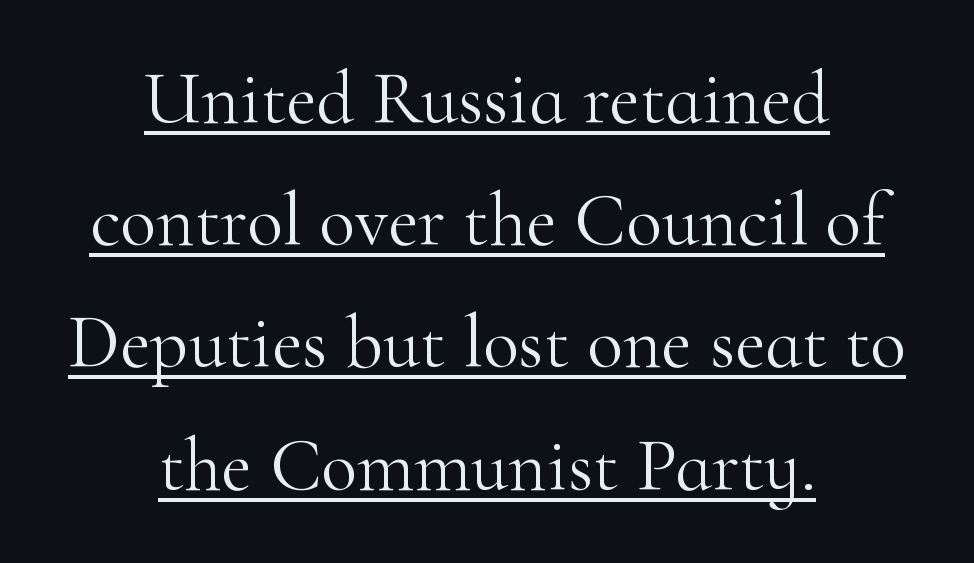
Underlined type. Do the characters align in a grid? No, the font is proportional. The typeface has the unassuming heft of standard copy or less. Typographically, this falls in the serif category. Glyph-to-glyph distance matches everyday printed text. Every stem runs plumb, perpendicular to the baseline.
